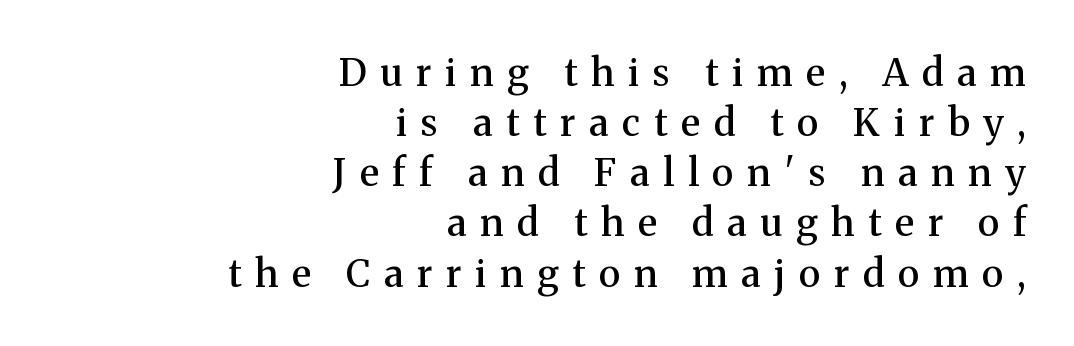
Q: Is the text bold? A: Semi-bold.
Q: Is the text italic (slanted)? A: No, it is upright.
Q: Is the typeface a serif or a sans-serif typeface? A: Serif.
Q: Is the text underlined? A: No.
Q: How is the paragraph aligned? A: Right-aligned.
Q: Is the spacing between letters normal or unusually wide? A: Unusually wide.
Q: Is the spacing between lines tight, normal or loose? A: Normal.
Q: Width (condensed, normal, or wide)? A: Normal.
Q: Stroke contrast? A: Medium.
Q: x-height? A: Medium.
Q: Monospaced? A: No.
